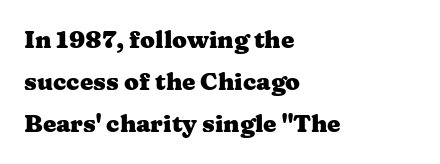
{"italic": "no", "bold": "yes", "underline": "no", "align": "left", "line_spacing_ratio": 1.76, "letter_spacing": "normal", "letter_spacing_em": 0.0, "glyph_px": 24}
